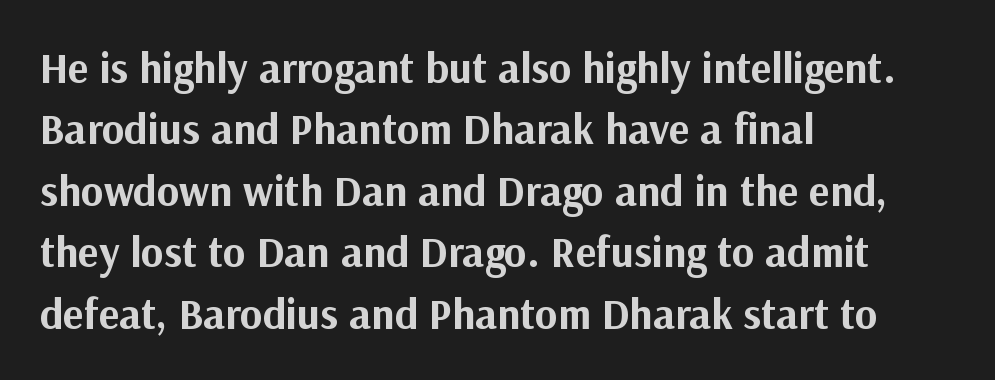
The string is rendered with underlining switched off. Thick stems and heavy bowls — unmistakably bold. Here the designer chose a conventional face with non-uniform glyph widths. Vertical spacing — default. This is the regular roman posture of the typeface. Caption: multi-line text, flush left, ragged right.
